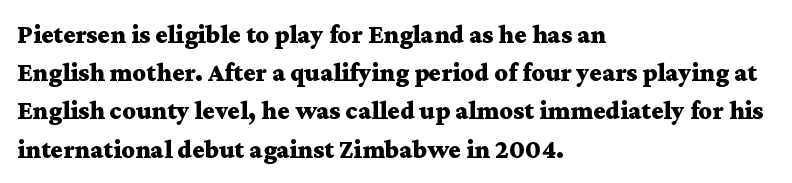
Q: Is the text bold? A: Yes.
Q: Is the text italic (slanted)? A: No, it is upright.
Q: Is the text underlined? A: No.
Q: How is the paragraph aligned? A: Left-aligned.
Q: Is the spacing between letters normal or unusually wide? A: Normal.
Q: Is the spacing between lines tight, normal or loose? A: Normal.
